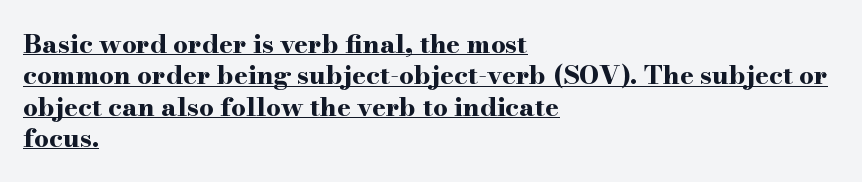
{"italic": "no", "bold": "yes", "underline": "yes", "align": "left", "line_spacing_ratio": 1.21, "letter_spacing": "normal", "letter_spacing_em": 0.0, "glyph_px": 26}
